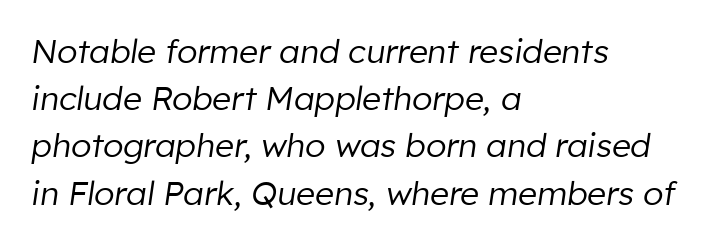
Q: Is the text bold? A: No.
Q: Is the text italic (slanted)? A: Yes, it leans right by about 8 degrees.
Q: Is the text underlined? A: No.
Q: How is the paragraph aligned? A: Left-aligned.
Q: Is the spacing between letters normal or unusually wide? A: Normal.
Q: Is the spacing between lines tight, normal or loose? A: Normal.
Q: Width (condensed, normal, or wide)? A: Normal.
Q: Stroke contrast? A: Low.
Q: x-height? A: Medium.
Q: Monospaced? A: No.
